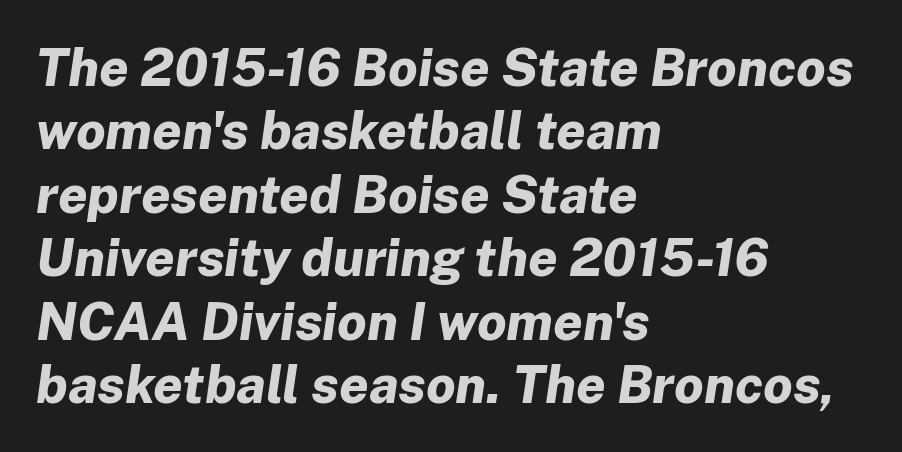
Q: Is the text bold? A: Yes.
Q: Is the text italic (slanted)? A: Yes, it leans right by about 8 degrees.
Q: Is the text underlined? A: No.
Q: How is the paragraph aligned? A: Left-aligned.
Q: Is the spacing between letters normal or unusually wide? A: Normal.
Q: Width (condensed, normal, or wide)? A: Normal.
Q: Stroke contrast? A: Low.
Q: x-height? A: Medium.
Q: Monospaced? A: No.
